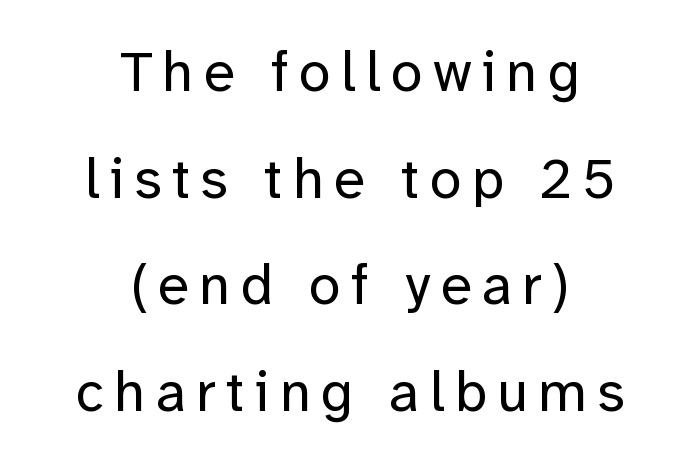
The image shows 57 px regular-weight sans-serif type, upright; set centered, line spacing 1.87x, not underlined; low stroke contrast and a medium x-height.
